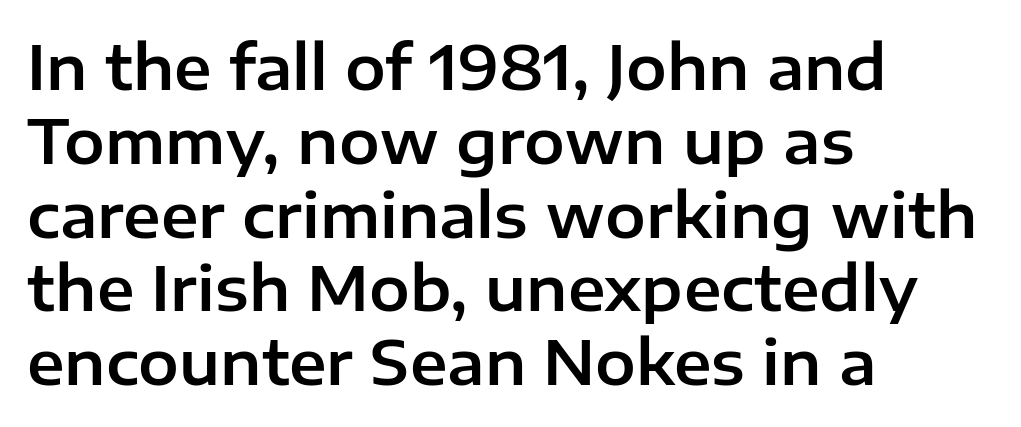
Q: Is the text italic (slanted)? A: No, it is upright.
Q: Is the typeface a serif or a sans-serif typeface? A: Sans-serif.
Q: Is the text underlined? A: No.
Q: How is the paragraph aligned? A: Left-aligned.
Q: Is the spacing between letters normal or unusually wide? A: Normal.
Q: Width (condensed, normal, or wide)? A: Normal.
Q: Stroke contrast? A: Low.
Q: x-height? A: Medium.
Q: Monospaced? A: No.
